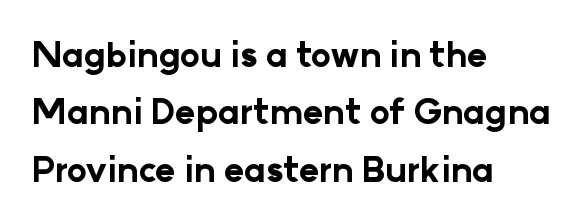
{"serif": "no", "italic": "no", "bold": "yes", "weight": "bold", "width": "normal", "stroke_contrast": "low", "x_height": "medium", "monospaced": "no", "underline": "no", "align": "left", "line_spacing": "normal", "line_spacing_ratio": 1.69, "letter_spacing": "normal", "letter_spacing_em": 0.0, "glyph_px": 34}
